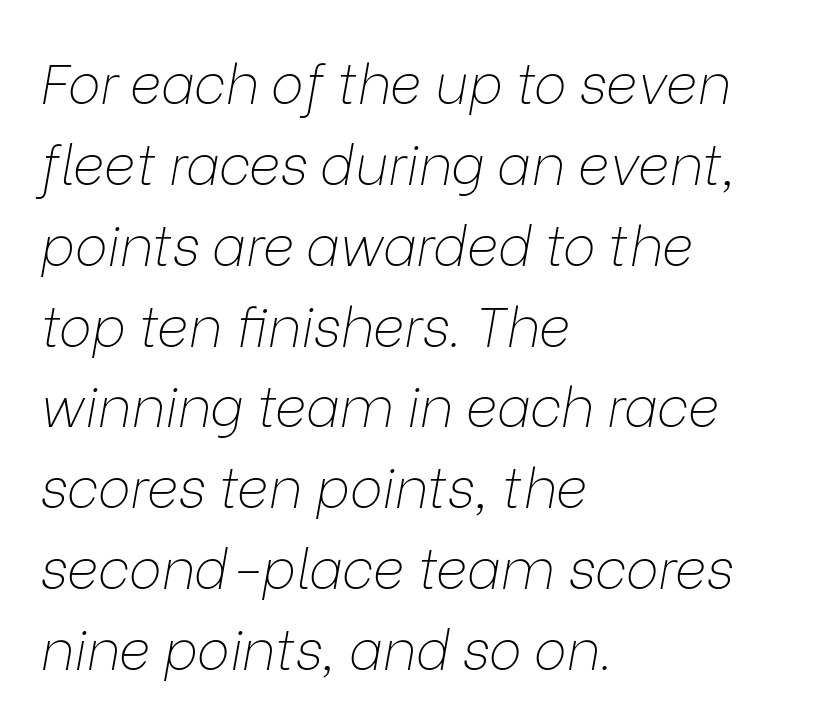
{"italic": "yes", "lean": "right", "slant_degrees": 9, "bold": "no", "weight": "thin", "width": "normal", "stroke_contrast": "low", "x_height": "medium", "monospaced": "no", "underline": "no", "align": "left", "line_spacing": "normal", "line_spacing_ratio": 1.47, "letter_spacing": "normal", "letter_spacing_em": 0.0, "glyph_px": 55}
